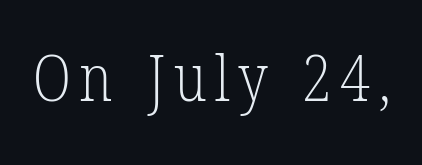
{"serif": "yes", "italic": "no", "bold": "no", "weight": "light", "width": "condensed", "stroke_contrast": "low", "x_height": "medium", "monospaced": "no", "underline": "no", "glyph_px": 64}
